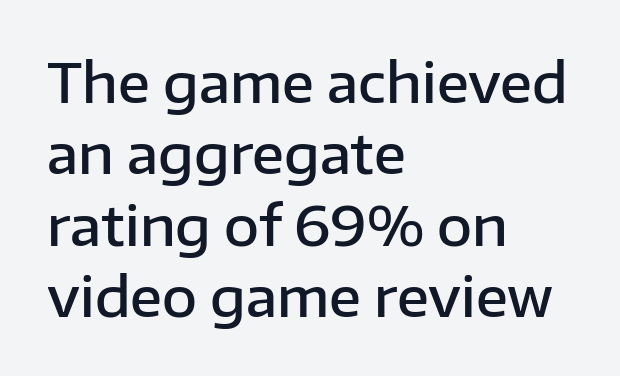
Q: Is the text bold? A: Semi-bold.
Q: Is the text italic (slanted)? A: No, it is upright.
Q: Is the typeface a serif or a sans-serif typeface? A: Sans-serif.
Q: Is the text underlined? A: No.
Q: How is the paragraph aligned? A: Left-aligned.
Q: Is the spacing between letters normal or unusually wide? A: Normal.
Q: Is the spacing between lines tight, normal or loose? A: Normal.
Q: Width (condensed, normal, or wide)? A: Normal.
Q: Stroke contrast? A: Low.
Q: x-height? A: Medium.
Q: Monospaced? A: No.
